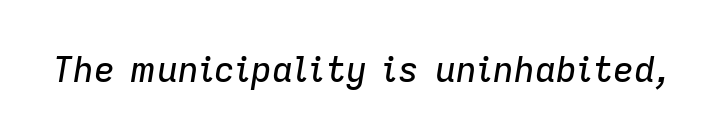
{"italic": "yes", "lean": "right", "slant_degrees": 9, "width": "normal", "stroke_contrast": "low", "x_height": "medium", "monospaced": "no", "underline": "no", "letter_spacing": "normal", "letter_spacing_em": 0.0, "glyph_px": 35}
